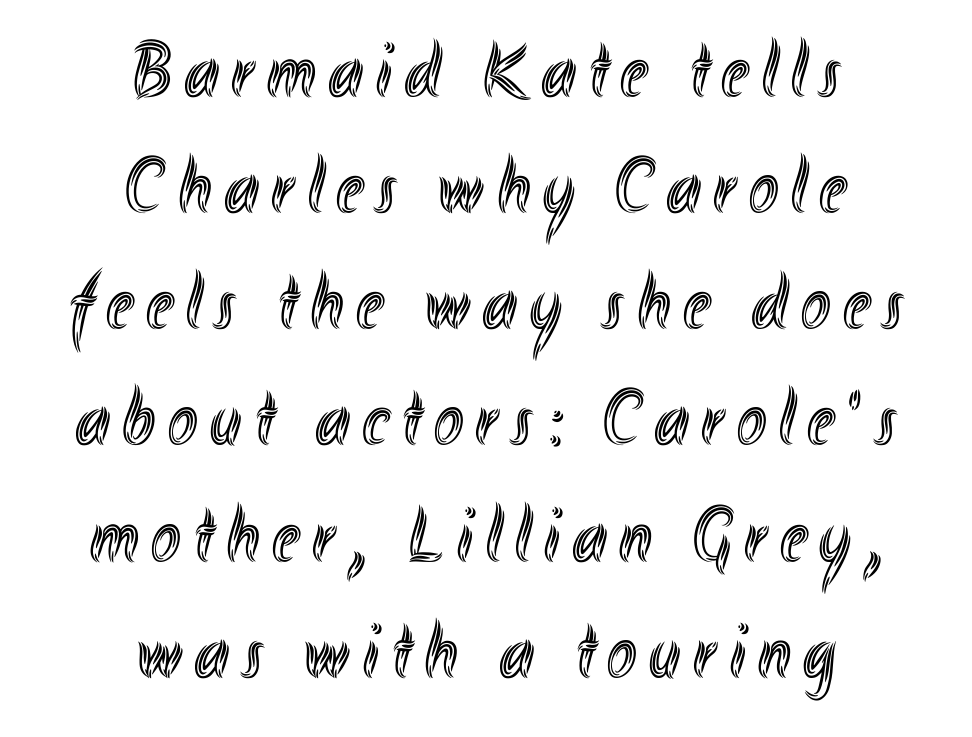
The area under the type is left untouched. Do the characters align in a grid? No, the font is proportional. The rendering uses a moderate line-height, typical for paragraphs.
